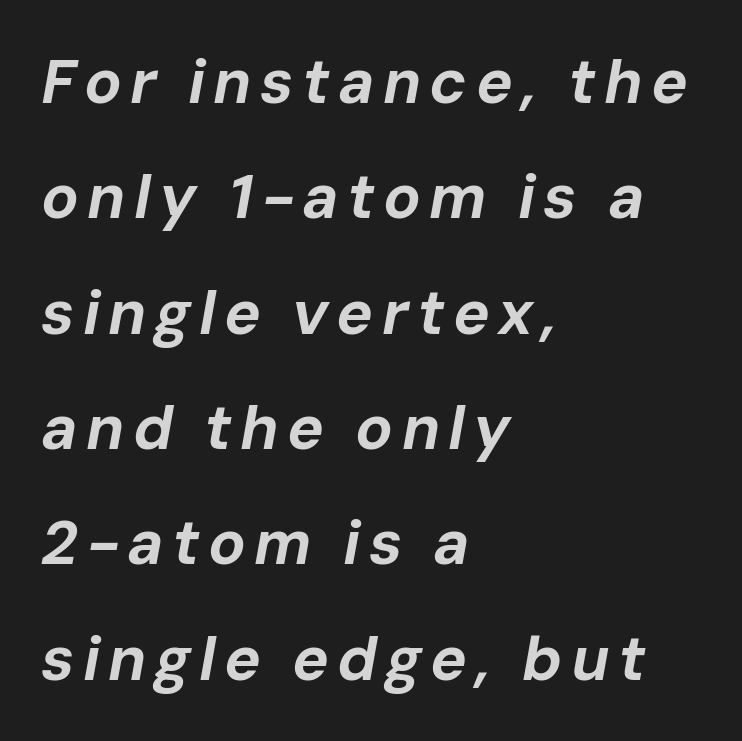
Notice how thick the strokes are: this is what a full bold looks like. The passage shown is not underscored anywhere. Here the designer chose a conventional face with non-uniform glyph widths. Tall strokes in this sample are angled rather than plumb.
